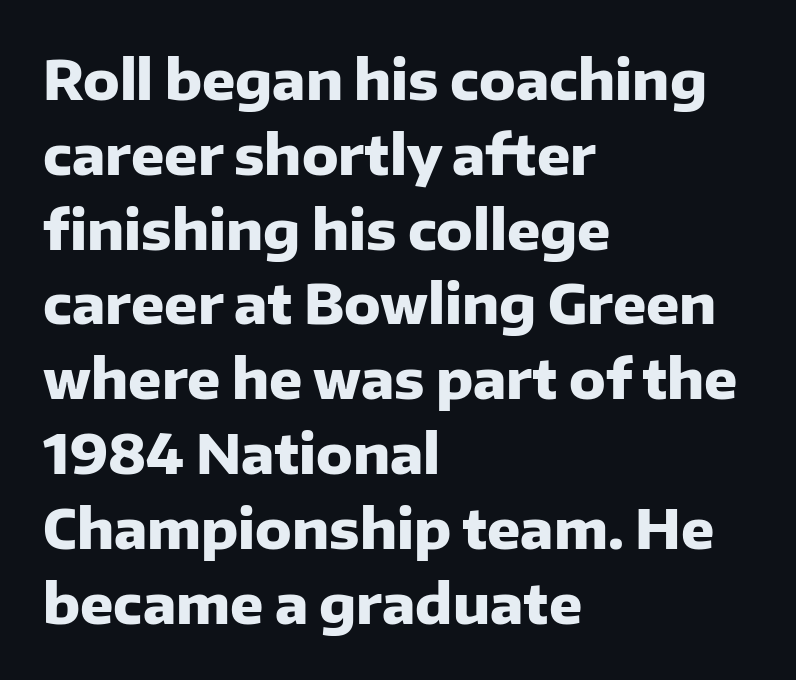
Q: Is the text bold? A: Yes.
Q: Is the text italic (slanted)? A: No, it is upright.
Q: Is the typeface a serif or a sans-serif typeface? A: Sans-serif.
Q: Is the text underlined? A: No.
Q: How is the paragraph aligned? A: Left-aligned.
Q: Is the spacing between letters normal or unusually wide? A: Normal.
Q: Is the spacing between lines tight, normal or loose? A: Normal.
Q: Width (condensed, normal, or wide)? A: Normal.
Q: Stroke contrast? A: Low.
Q: x-height? A: Medium.
Q: Monospaced? A: No.
